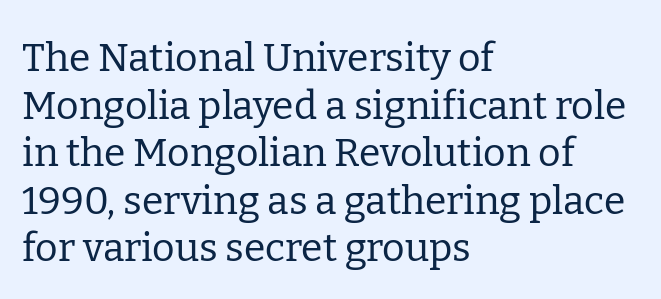
Q: Is the text bold? A: No.
Q: Is the text italic (slanted)? A: No, it is upright.
Q: Is the typeface a serif or a sans-serif typeface? A: Serif.
Q: Is the text underlined? A: No.
Q: How is the paragraph aligned? A: Left-aligned.
Q: Is the spacing between letters normal or unusually wide? A: Normal.
Q: Width (condensed, normal, or wide)? A: Normal.
Q: Stroke contrast? A: Low.
Q: x-height? A: Medium.
Q: Monospaced? A: No.
